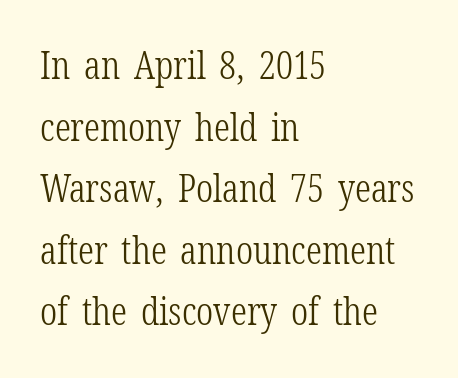
Check where the strokes stop: tiny serifs finish them off. Leftover space on each line is placed entirely after the last word. A typesetter would call this zero additional tracking. The space beneath each line is pristine and unruled. The block of text has a typical density, with ordinary space between rows. No italicization has been applied; the sample stays upright.
